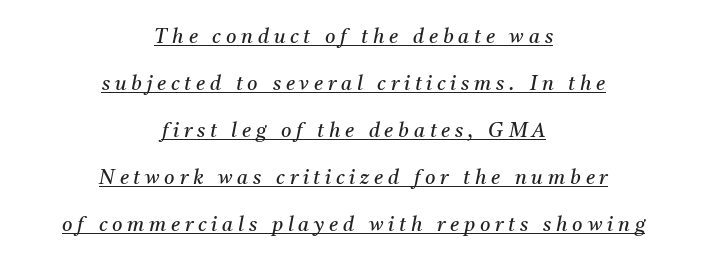
{"italic": "yes", "lean": "right", "slant_degrees": 11, "bold": "no", "underline": "yes", "align": "center", "line_spacing": "loose", "line_spacing_ratio": 2.35, "letter_spacing": "wide", "letter_spacing_em": 0.24, "glyph_px": 20}
